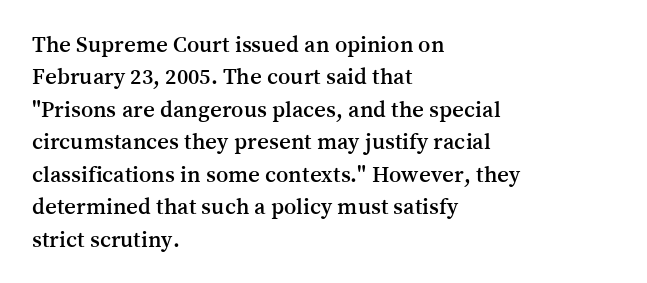
Q: Is the text italic (slanted)? A: No, it is upright.
Q: Is the text underlined? A: No.
Q: How is the paragraph aligned? A: Left-aligned.
Q: Is the spacing between letters normal or unusually wide? A: Normal.
Q: Is the spacing between lines tight, normal or loose? A: Normal.
